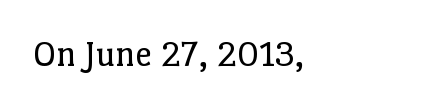
Is the type heavy? It reads as light-to-regular instead. Lines of text with bare space underneath. Regarding serifs, this sample has them. This is the regular roman posture of the typeface. Spacing verdict: proportional, widths tailored to each character. Words appear dense and cohesive because spacing is normal.
